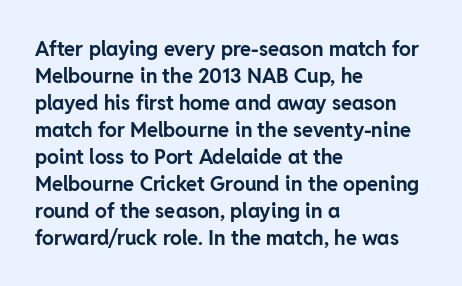
The font's upright variant was chosen for this text. Notice how the passage keeps a crisp vertical edge on the left only. Honestly, the row spacing looks completely unremarkable. Bare-footed words on every line.
